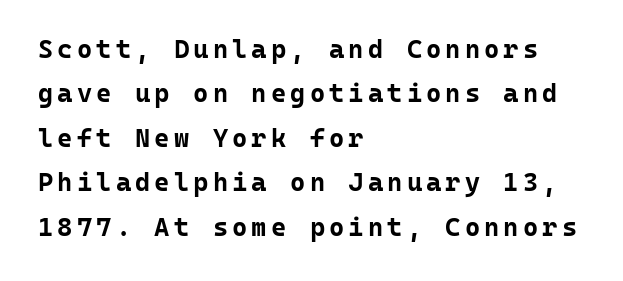
A bare baseline throughout the passage. Quick note: not italic, upright. Compared with a centered layout, this one pins lines to the left instead. Typesetter's note: full bold, strokes at maximum text heaviness.
